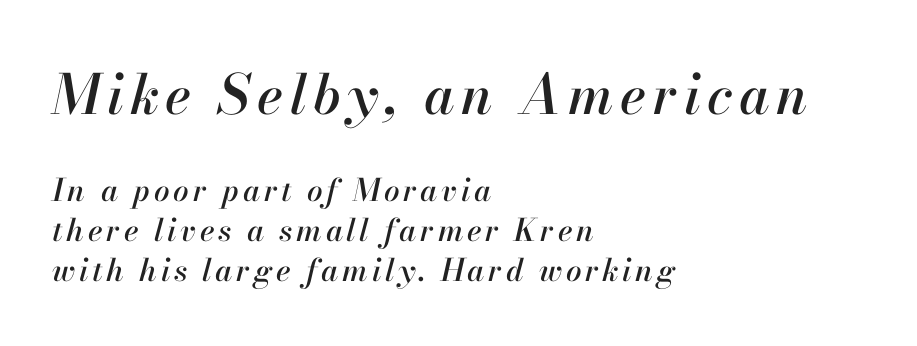
{"italic": "yes", "lean": "right", "slant_degrees": 13, "width": "normal", "stroke_contrast": "high", "x_height": "small", "monospaced": "no", "underline": "no", "align": "left", "line_spacing": "normal", "line_spacing_ratio": 1.28, "larger_block": "first", "size_ratio": 1.77, "glyph_px": 55}
